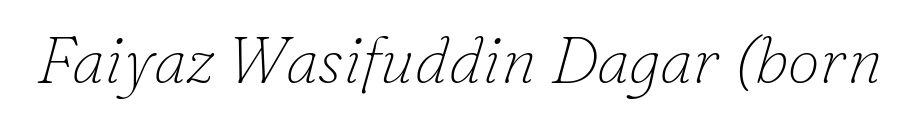
Q: Is the text bold? A: No.
Q: Is the text italic (slanted)? A: Yes, it leans right by about 16 degrees.
Q: Is the typeface a serif or a sans-serif typeface? A: Serif.
Q: Is the text underlined? A: No.
Q: Is the spacing between letters normal or unusually wide? A: Normal.
Q: Width (condensed, normal, or wide)? A: Normal.
Q: Stroke contrast? A: Low.
Q: x-height? A: Small.
Q: Monospaced? A: No.
